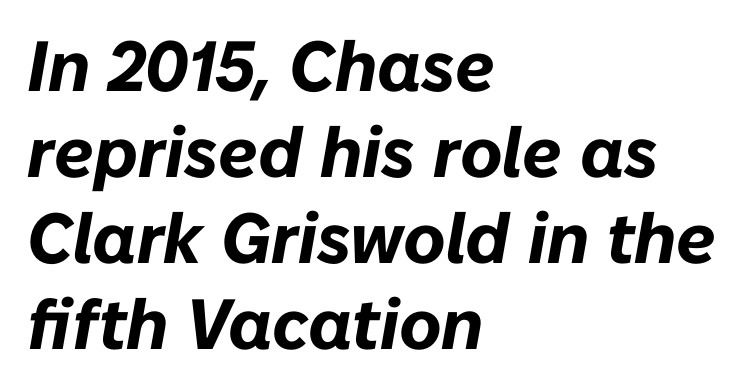
The image shows 71 px bold type, italic (leaning right); set left-aligned, line spacing 1.21x, normal letter spacing, not underlined; low stroke contrast and a medium x-height.
